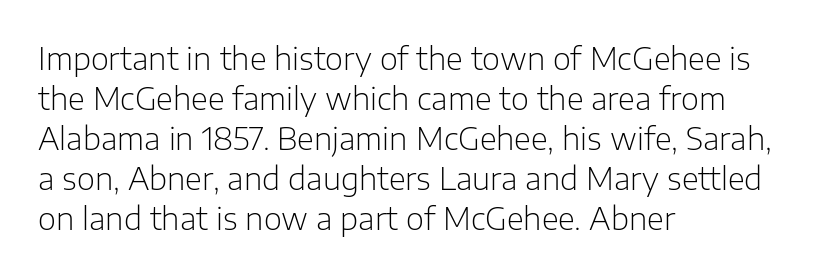
Q: Is the text bold? A: No.
Q: Is the text italic (slanted)? A: No, it is upright.
Q: Is the typeface a serif or a sans-serif typeface? A: Sans-serif.
Q: Is the text underlined? A: No.
Q: How is the paragraph aligned? A: Left-aligned.
Q: Is the spacing between letters normal or unusually wide? A: Normal.
Q: Is the spacing between lines tight, normal or loose? A: Normal.
Q: Width (condensed, normal, or wide)? A: Normal.
Q: Stroke contrast? A: Low.
Q: x-height? A: Medium.
Q: Monospaced? A: No.
